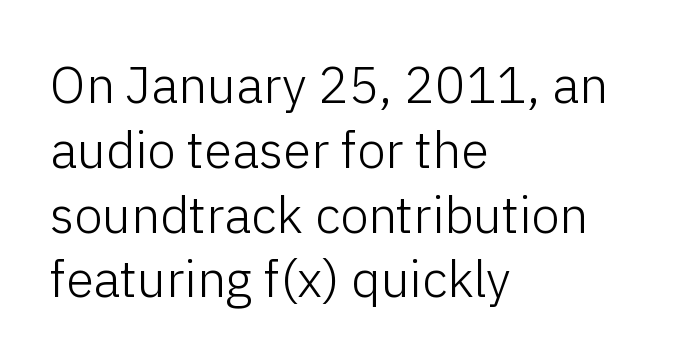
The image shows 51 px light sans-serif type, upright; set left-aligned, normal line spacing (1.27x), normal letter spacing, not underlined; low stroke contrast and a medium x-height.
